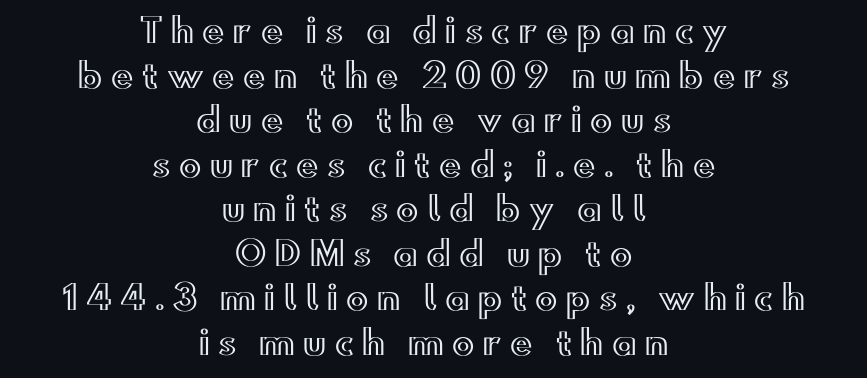
The image shows 33 px wide type, upright; set centered, normal line spacing (1.35x), unusually wide letter spacing (+0.26 em), not underlined; a small x-height.
